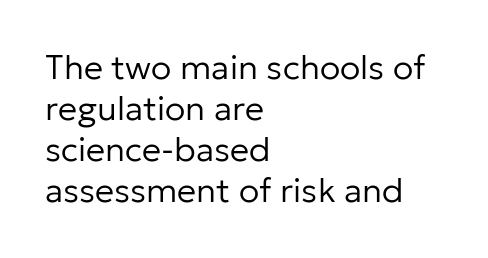
Ink coverage per letter is moderate at most. The paragraph has a hard left edge and a soft right edge. Beneath every word, the page is bare. Nope, no serifs anywhere on these letters. Think of a printed novel: that variable character pitch is what you see here.
